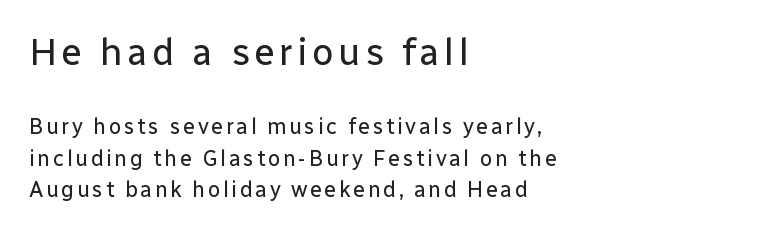
The image shows 38 px regular-weight sans-serif type, upright; set left-aligned, normal line spacing (1.42x), not underlined; the first (top) block is 1.73x larger; low stroke contrast and a medium x-height.
